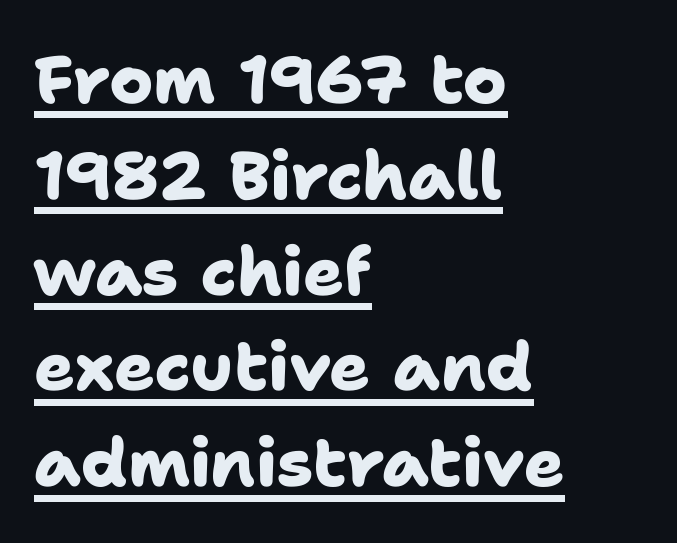
The image shows 67 px heavy sans-serif type; set left-aligned, normal line spacing (1.43x), normal letter spacing, underlined; low stroke contrast and a medium x-height.
